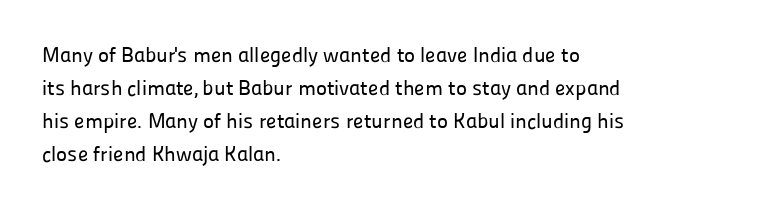
The image shows 21 px text type, upright; set left-aligned, normal line spacing (1.57x), normal letter spacing, not underlined.
